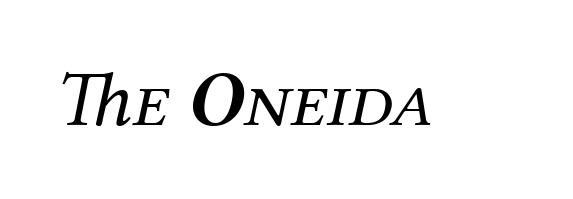
Q: Is the text bold? A: No.
Q: Is the text italic (slanted)? A: Yes, it leans right by about 12 degrees.
Q: Is the typeface a serif or a sans-serif typeface? A: Serif.
Q: Is the text underlined? A: No.
Q: Is the spacing between letters normal or unusually wide? A: Normal.
Q: Width (condensed, normal, or wide)? A: Normal.
Q: Stroke contrast? A: Medium.
Q: x-height? A: Medium.
Q: Monospaced? A: No.
